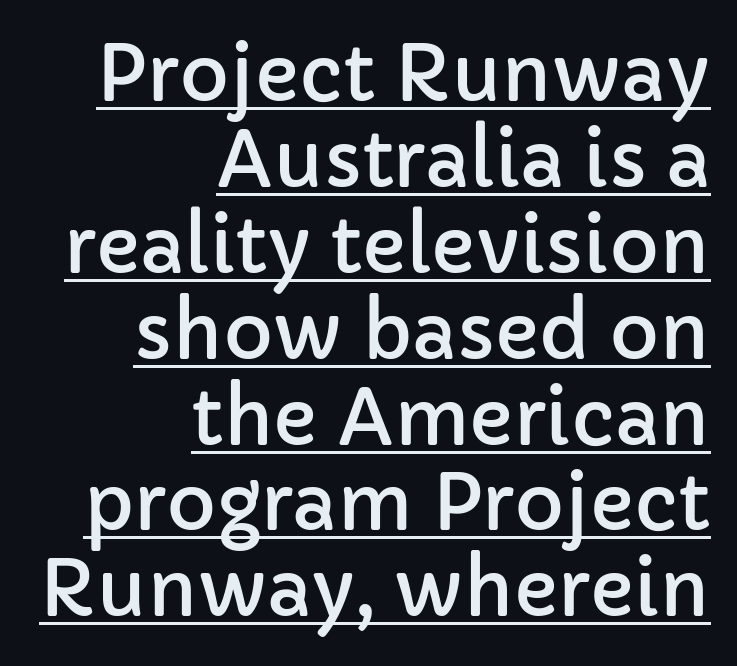
The image shows 76 px sans-serif type, upright; set right-aligned, tight line spacing (1.13x), normal letter spacing, underlined; low stroke contrast and a medium x-height.
